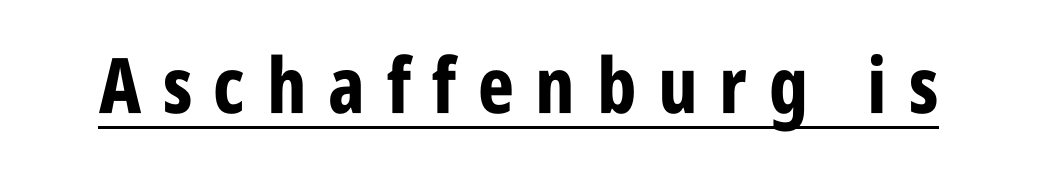
Type style note: lacks serifs. These lines were composed using upright roman letters. Beneath each row of characters lies a ruled line. The letters advance in unequal steps, a hallmark of proportional type. What weight is shown? A full bold with thick strokes.
